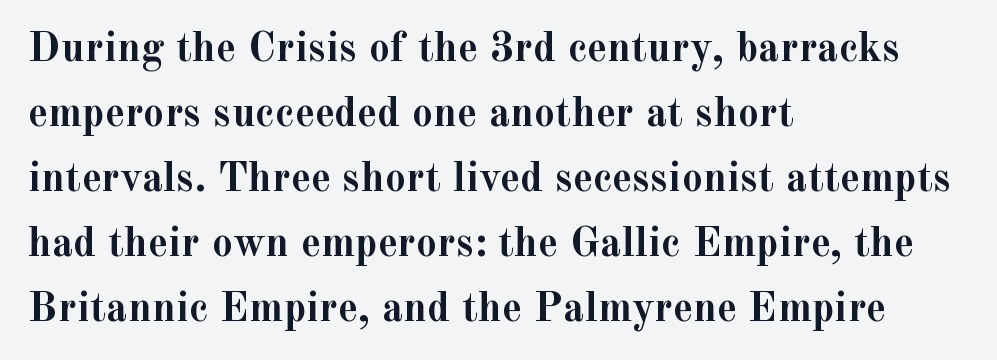
The image shows 42 px semibold serif type, upright; set left-aligned, normal line spacing (1.55x), normal letter spacing, not underlined; a small x-height.
